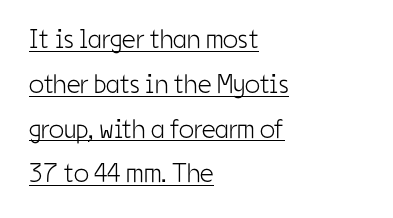
Q: Is the text bold? A: No.
Q: Is the text italic (slanted)? A: No, it is upright.
Q: Is the text underlined? A: Yes.
Q: How is the paragraph aligned? A: Left-aligned.
Q: Is the spacing between letters normal or unusually wide? A: Normal.
Q: Is the spacing between lines tight, normal or loose? A: Normal.
